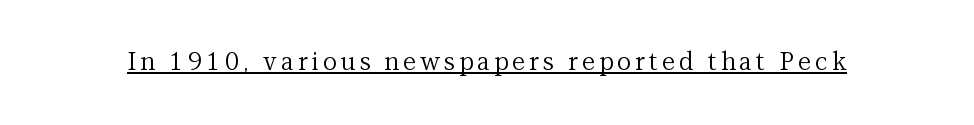
This reads as an unemphasized weight, regular at the heaviest. A typographer would call this underscored text. Posture: upright roman.
